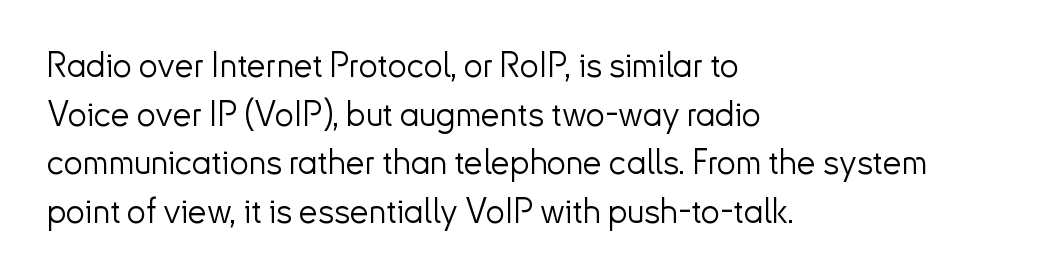
The image shows 34 px light sans-serif type, upright; set left-aligned, normal line spacing (1.43x), normal letter spacing, not underlined; low stroke contrast and a small x-height.
